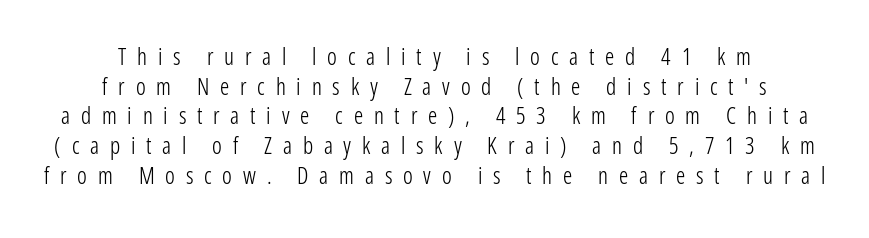
Q: Is the text bold? A: No.
Q: Is the text italic (slanted)? A: No, it is upright.
Q: Is the text underlined? A: No.
Q: How is the paragraph aligned? A: Centered.
Q: Is the spacing between letters normal or unusually wide? A: Unusually wide.
Q: Is the spacing between lines tight, normal or loose? A: Normal.
